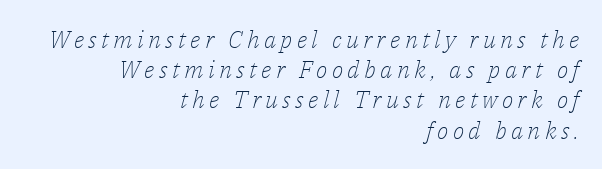
Q: Is the text bold? A: No.
Q: Is the text italic (slanted)? A: Yes, it leans right by about 14 degrees.
Q: Is the text underlined? A: No.
Q: How is the paragraph aligned? A: Right-aligned.
Q: Is the spacing between lines tight, normal or loose? A: Normal.
